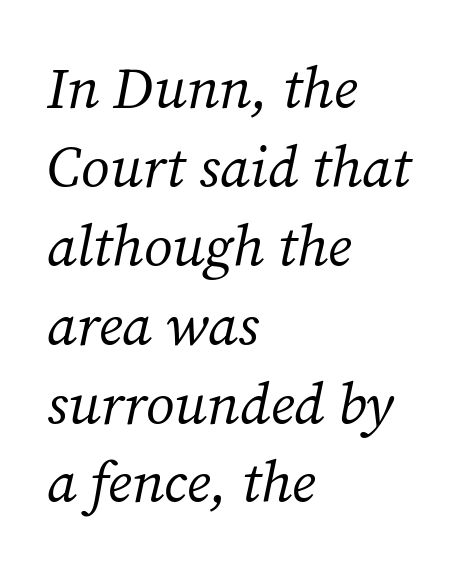
Q: Is the text bold? A: No.
Q: Is the text italic (slanted)? A: Yes, it leans right by about 12 degrees.
Q: Is the typeface a serif or a sans-serif typeface? A: Serif.
Q: Is the text underlined? A: No.
Q: How is the paragraph aligned? A: Left-aligned.
Q: Is the spacing between letters normal or unusually wide? A: Normal.
Q: Is the spacing between lines tight, normal or loose? A: Normal.
Q: Width (condensed, normal, or wide)? A: Normal.
Q: Stroke contrast? A: Medium.
Q: x-height? A: Medium.
Q: Monospaced? A: No.
